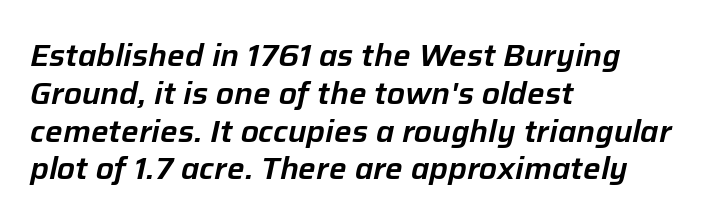
Is the type slanted? Yes — the strokes lean at a clear angle. Proportional: the letters do not fall into vertical columns. Words appear dense and cohesive because spacing is normal. Compared with a centered layout, this one pins lines to the left instead. Beneath every word, the page is bare.
